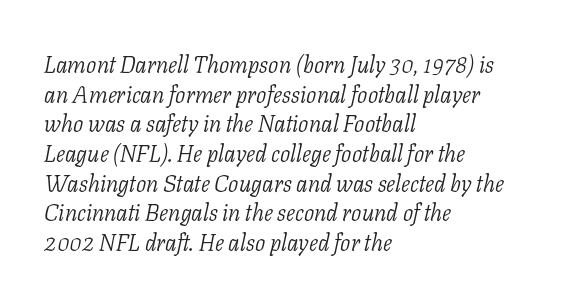
The image shows 23 px text type, italic (leaning right); set left-aligned, normal line spacing (1.29x), normal letter spacing, not underlined.
